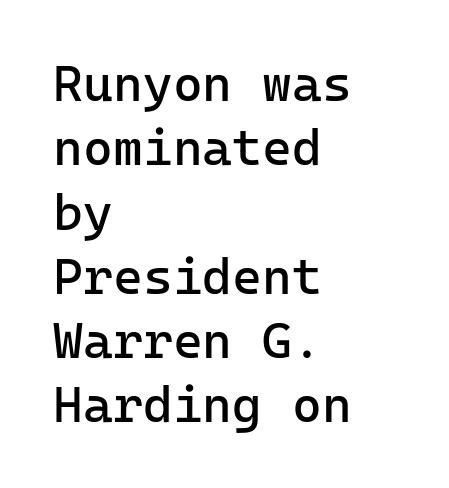
Q: Is the text bold? A: No.
Q: Is the text italic (slanted)? A: No, it is upright.
Q: Is the typeface a serif or a sans-serif typeface? A: Sans-serif.
Q: Is the text underlined? A: No.
Q: How is the paragraph aligned? A: Left-aligned.
Q: Is the spacing between letters normal or unusually wide? A: Normal.
Q: Is the spacing between lines tight, normal or loose? A: Normal.
Q: Width (condensed, normal, or wide)? A: Normal.
Q: Stroke contrast? A: Low.
Q: x-height? A: Medium.
Q: Monospaced? A: Yes.
